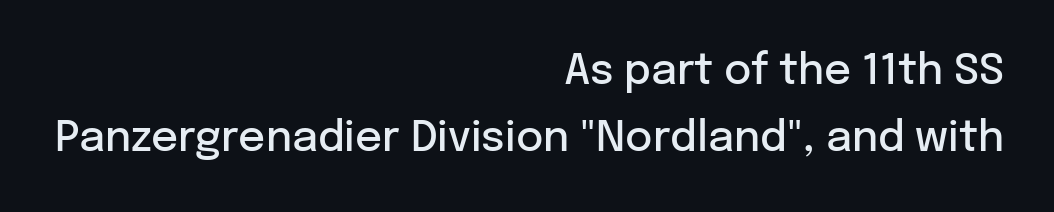
The image shows 42 px semibold sans-serif type, upright; set right-aligned, normal line spacing (1.6x), normal letter spacing, not underlined; low stroke contrast and a medium x-height.
